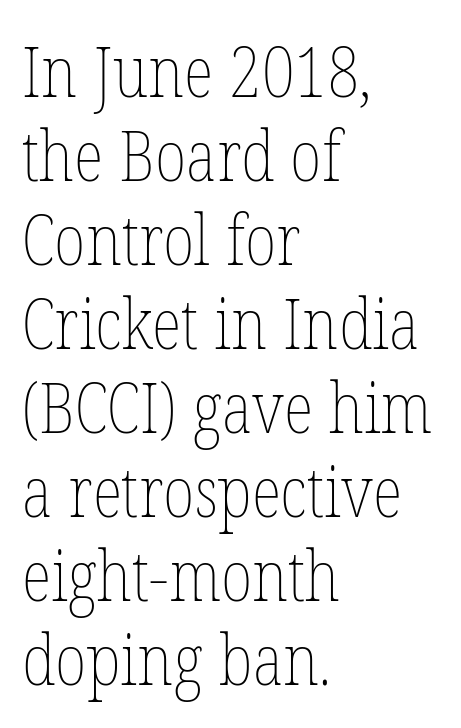
{"italic": "no", "bold": "no", "weight": "thin", "width": "condensed", "stroke_contrast": "low", "x_height": "medium", "monospaced": "no", "underline": "no", "align": "left", "line_spacing_ratio": 1.2, "letter_spacing": "normal", "letter_spacing_em": 0.0, "glyph_px": 70}
